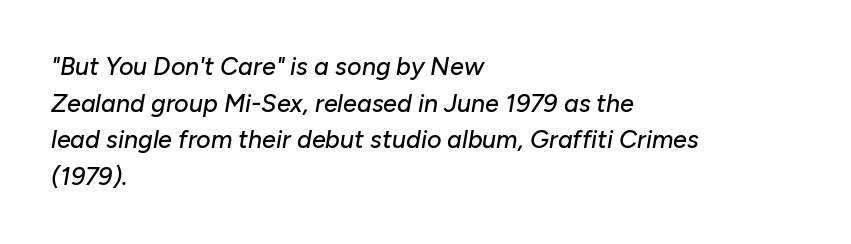
The image shows 25 px text type, italic (leaning right); set left-aligned, normal line spacing (1.47x), normal letter spacing, not underlined.
